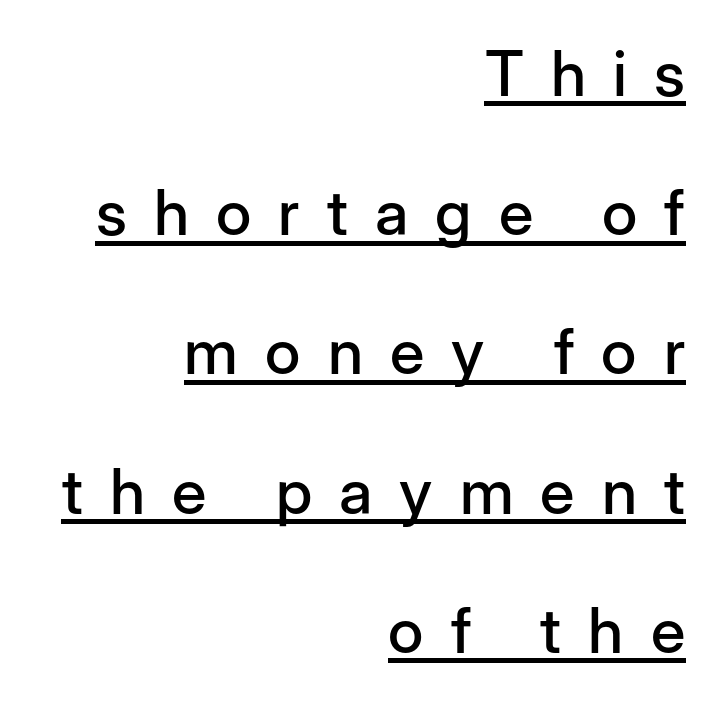
The designer dialed line spacing up above the default. Display-style spreading of the glyphs; the letterfit is very open. Underlined type. Characters remain perfectly vertical along every line.
